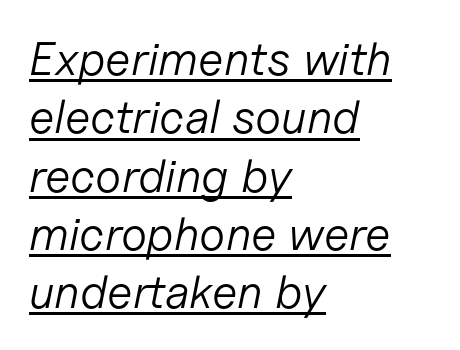
The image shows 47 px light type, italic (leaning right); set left-aligned, line spacing 1.24x, normal letter spacing, underlined; low stroke contrast and a medium x-height.
